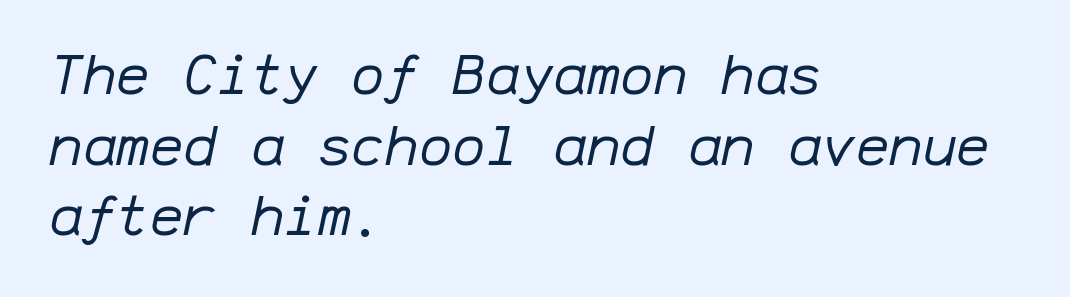
{"italic": "yes", "lean": "right", "slant_degrees": 12, "bold": "no", "weight": "regular", "width": "normal", "stroke_contrast": "low", "x_height": "medium", "monospaced": "yes", "underline": "no", "align": "left", "line_spacing": "normal", "line_spacing_ratio": 1.26, "letter_spacing": "normal", "letter_spacing_em": 0.0, "glyph_px": 56}
